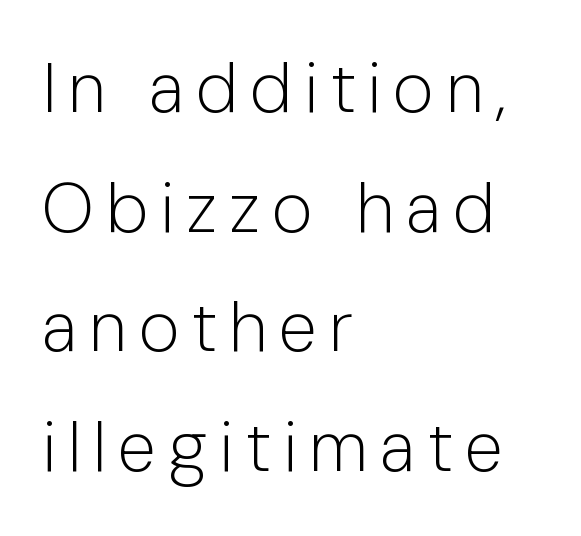
{"serif": "no", "italic": "no", "bold": "no", "weight": "light", "width": "normal", "stroke_contrast": "low", "x_height": "medium", "monospaced": "no", "underline": "no", "align": "left", "line_spacing_ratio": 1.71, "glyph_px": 70}
